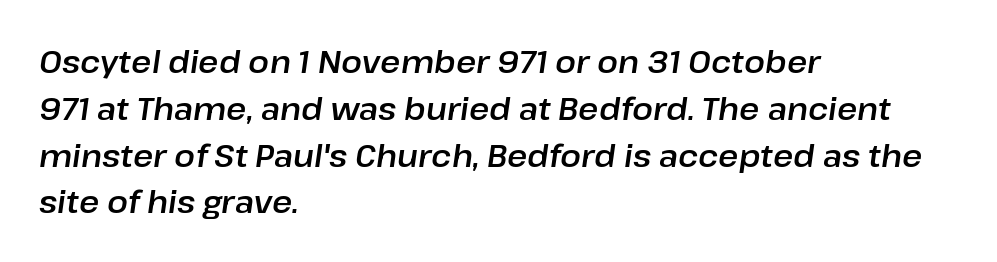
The image shows 31 px text type, italic (leaning right); set left-aligned, normal line spacing (1.51x), normal letter spacing, not underlined; low stroke contrast and a medium x-height.
